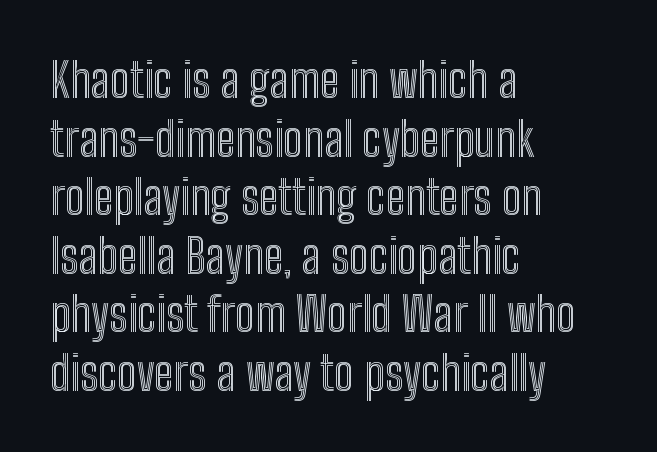
Q: Is the text italic (slanted)? A: No, it is upright.
Q: Is the text underlined? A: No.
Q: How is the paragraph aligned? A: Left-aligned.
Q: Is the spacing between letters normal or unusually wide? A: Normal.
Q: Width (condensed, normal, or wide)? A: Condensed.
Q: x-height? A: Medium.
Q: Monospaced? A: No.
